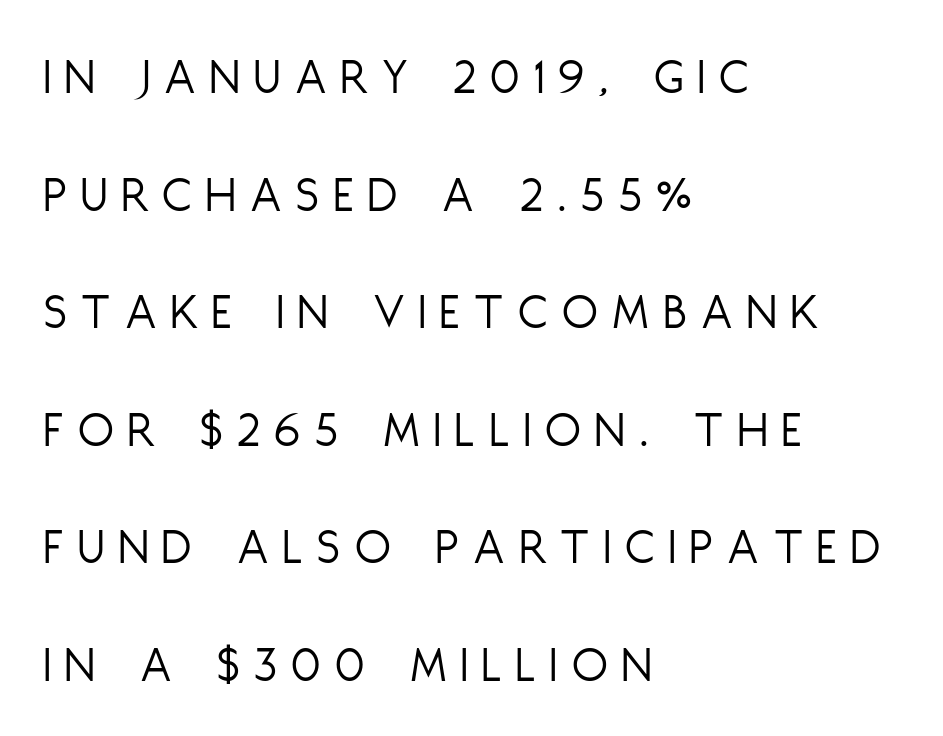
The image shows 52 px light, condensed sans-serif type, upright; set left-aligned, loose line spacing (2.26x), unusually wide letter spacing (+0.28 em), not underlined; low stroke contrast and a large x-height.
